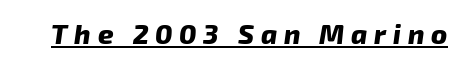
The image shows 27 px bold type, italic (leaning right); set unusually wide letter spacing (+0.25 em), underlined.
